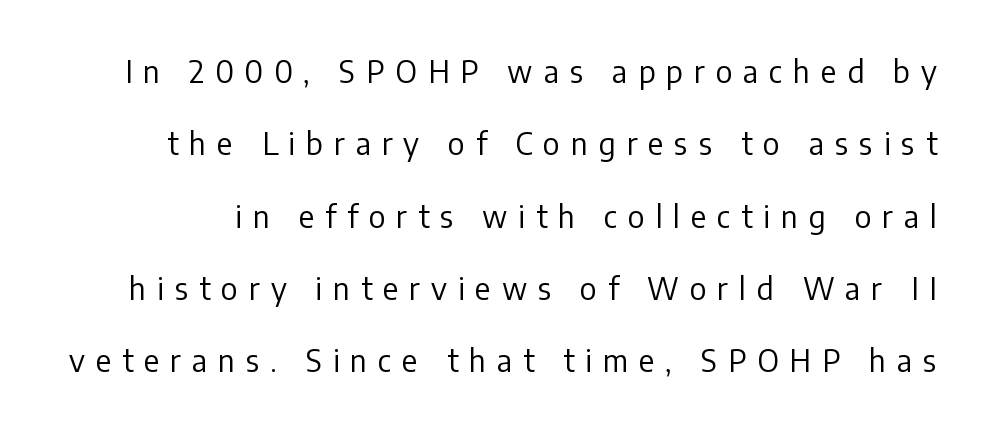
{"serif": "no", "italic": "no", "bold": "no", "weight": "regular", "width": "normal", "stroke_contrast": "low", "x_height": "medium", "monospaced": "no", "underline": "no", "line_spacing": "loose", "line_spacing_ratio": 2.41, "letter_spacing": "wide", "letter_spacing_em": 0.36, "glyph_px": 30}
